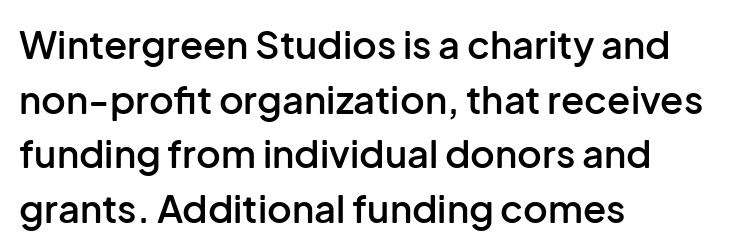
Nobody touched the tracking dial on this one. As a designer I'd log this as weight 600, semibold. Alignment: flush left. Style check: upright. Does the type have serifs? No, each stem ends abruptly.
